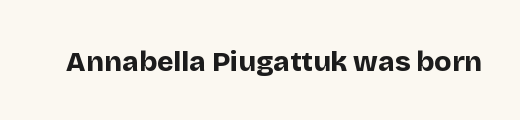
The image shows 28 px bold sans-serif type, upright; set normal letter spacing, not underlined; low stroke contrast and a large x-height.
